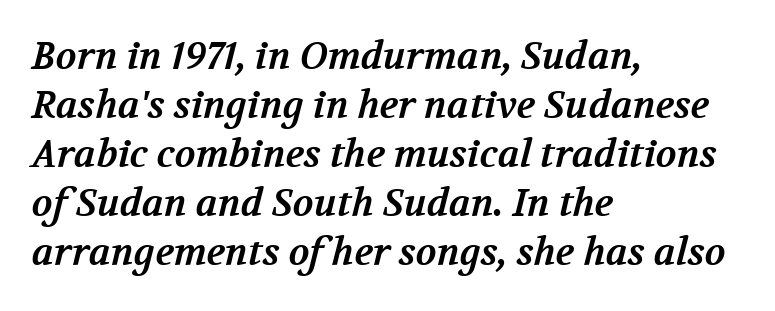
Q: Is the text bold? A: Yes.
Q: Is the typeface a serif or a sans-serif typeface? A: Serif.
Q: Is the text underlined? A: No.
Q: How is the paragraph aligned? A: Left-aligned.
Q: Is the spacing between letters normal or unusually wide? A: Normal.
Q: Is the spacing between lines tight, normal or loose? A: Normal.
Q: Width (condensed, normal, or wide)? A: Normal.
Q: Stroke contrast? A: Medium.
Q: x-height? A: Medium.
Q: Monospaced? A: No.
